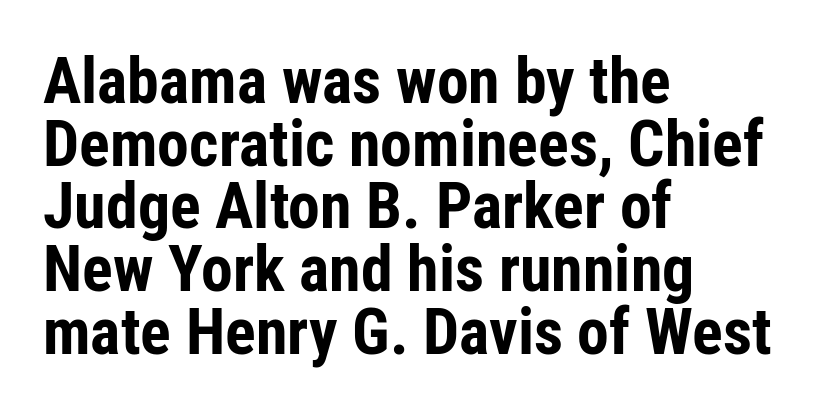
{"serif": "no", "italic": "no", "bold": "yes", "weight": "bold", "width": "condensed", "stroke_contrast": "low", "x_height": "medium", "monospaced": "no", "underline": "no", "align": "left", "line_spacing": "tight", "line_spacing_ratio": 0.98, "letter_spacing": "normal", "letter_spacing_em": 0.0, "glyph_px": 64}
